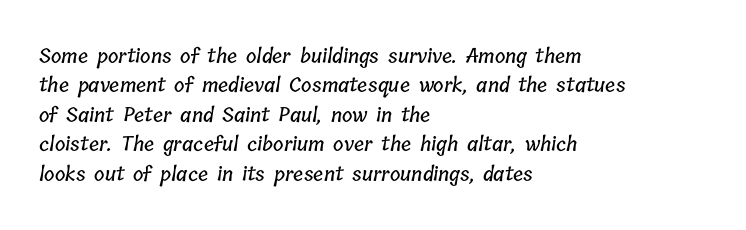
{"underline": "no", "align": "left", "line_spacing": "normal", "line_spacing_ratio": 1.47, "letter_spacing": "normal", "letter_spacing_em": 0.0, "glyph_px": 20}
